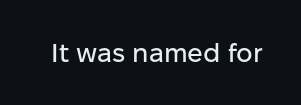
Q: Is the text italic (slanted)? A: No, it is upright.
Q: Is the text underlined? A: No.
Q: Is the spacing between letters normal or unusually wide? A: Normal.
